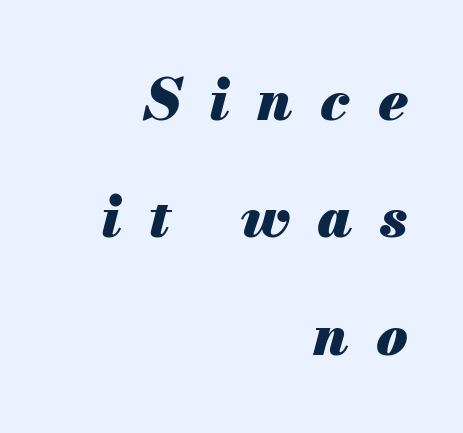
Q: Is the text bold? A: Yes.
Q: Is the text italic (slanted)? A: Yes, it leans right by about 13 degrees.
Q: Is the text underlined? A: No.
Q: How is the paragraph aligned? A: Right-aligned.
Q: Is the spacing between letters normal or unusually wide? A: Unusually wide.
Q: Is the spacing between lines tight, normal or loose? A: Loose.
Q: Width (condensed, normal, or wide)? A: Normal.
Q: Stroke contrast? A: Medium.
Q: x-height? A: Small.
Q: Monospaced? A: No.
